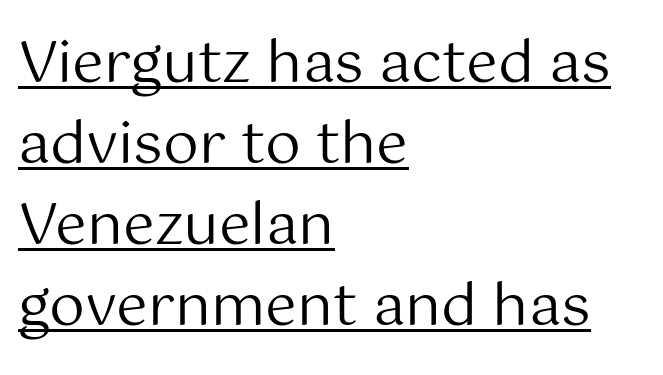
Short and long lines alike share a common starting point at left. Every character sits straight up, as roman type does. Summary of vertical rhythm: regular, with standard interline spacing. These characters rest on top of a visible drawn line. Is this a heavy cut? Hardly; it is regular or lighter. Regarding serifs, this sample does without them.
